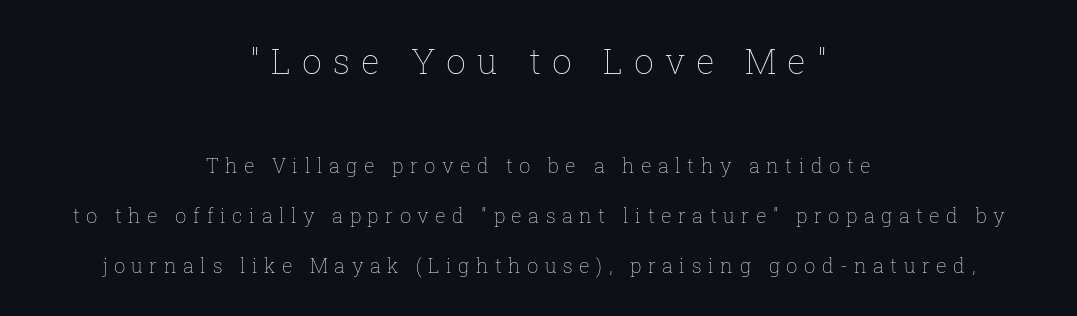
Note: larger setting up top, smaller setting below. The lines in this sample share a center point and differ in where they start and stop. The gaps between neighbouring characters are conspicuously large. Think of a printed novel: that variable character pitch is what you see here.
